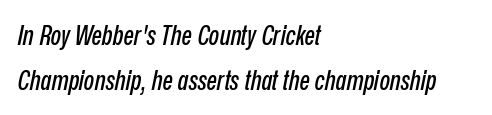
The image shows 27 px text type, italic (leaning right); set left-aligned, normal line spacing (1.65x), normal letter spacing, not underlined.
